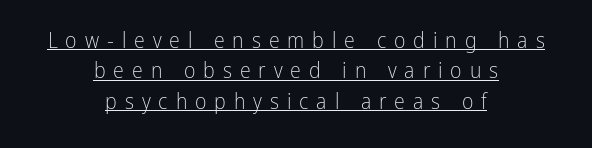
Someone cranked the tracking dial way up on this one. The paragraph shown floats in the horizontal middle. The letters stand upright; this is a roman face. The typesetting does not lean heavy: it is not bold. Check the space under the baseline: a stroke is drawn there. How would I describe the line gaps? Plain and ordinary.
